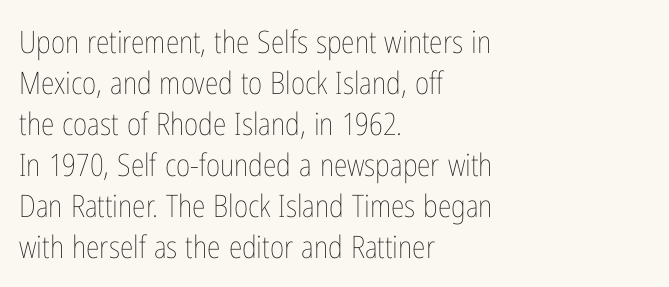
The image shows 31 px thin, condensed type, upright; set left-aligned, normal line spacing (1.32x), normal letter spacing, not underlined; low stroke contrast and a medium x-height.
